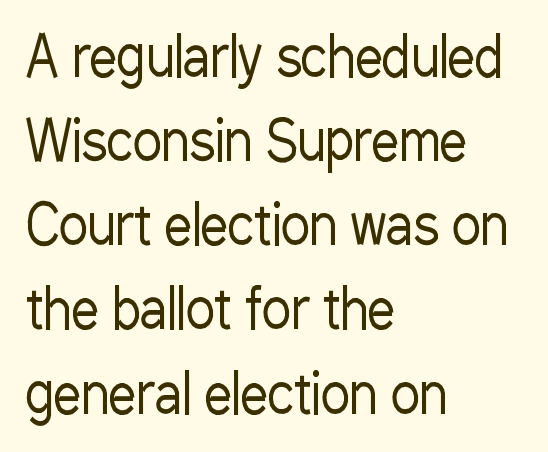
{"serif": "no", "italic": "no", "bold": "no", "weight": "regular", "width": "condensed", "stroke_contrast": "low", "x_height": "medium", "monospaced": "no", "underline": "no", "align": "left", "line_spacing": "normal", "line_spacing_ratio": 1.53, "letter_spacing": "normal", "letter_spacing_em": 0.0, "glyph_px": 55}
